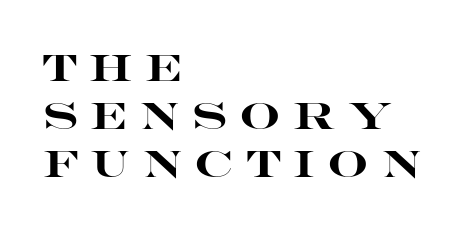
{"italic": "no", "bold": "yes", "weight": "heavy", "width": "wide", "stroke_contrast": "high", "x_height": "large", "monospaced": "no", "underline": "no", "align": "left", "line_spacing": "normal", "line_spacing_ratio": 1.34, "letter_spacing": "wide", "letter_spacing_em": 0.35, "glyph_px": 36}
